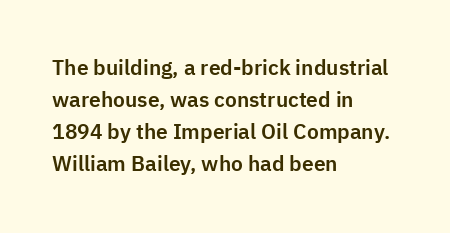
Layout note: lines flush left. The string is rendered with underlining switched off. The line texture is even and compact thanks to regular tracking. A roman cut, with each character standing at attention. The space between consecutive lines is moderate.
